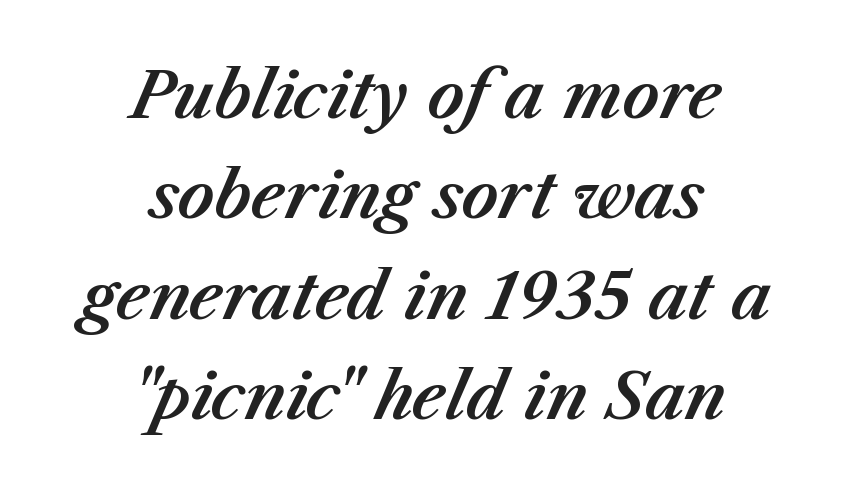
Q: Is the text italic (slanted)? A: Yes, it leans right by about 23 degrees.
Q: Is the text underlined? A: No.
Q: How is the paragraph aligned? A: Centered.
Q: Is the spacing between letters normal or unusually wide? A: Normal.
Q: Is the spacing between lines tight, normal or loose? A: Normal.
Q: Width (condensed, normal, or wide)? A: Normal.
Q: Stroke contrast? A: Medium.
Q: x-height? A: Medium.
Q: Monospaced? A: No.
